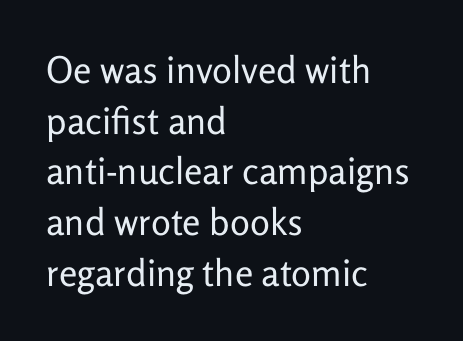
{"serif": "no", "italic": "no", "bold": "no", "weight": "regular", "width": "normal", "stroke_contrast": "low", "x_height": "medium", "monospaced": "no", "underline": "no", "align": "left", "line_spacing": "normal", "line_spacing_ratio": 1.37, "letter_spacing": "normal", "letter_spacing_em": 0.0, "glyph_px": 37}
